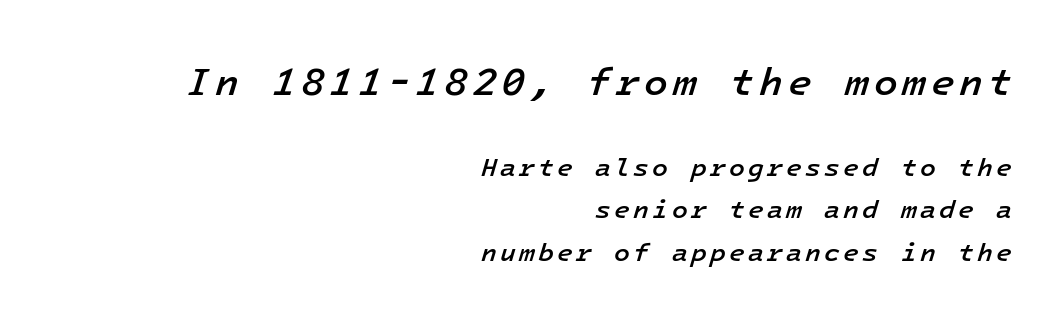
The image shows 39 px semibold type, italic (leaning right), monospaced; set right-aligned, normal line spacing (1.63x), not underlined; the first (top) block is 1.5x larger; low stroke contrast and a medium x-height.
